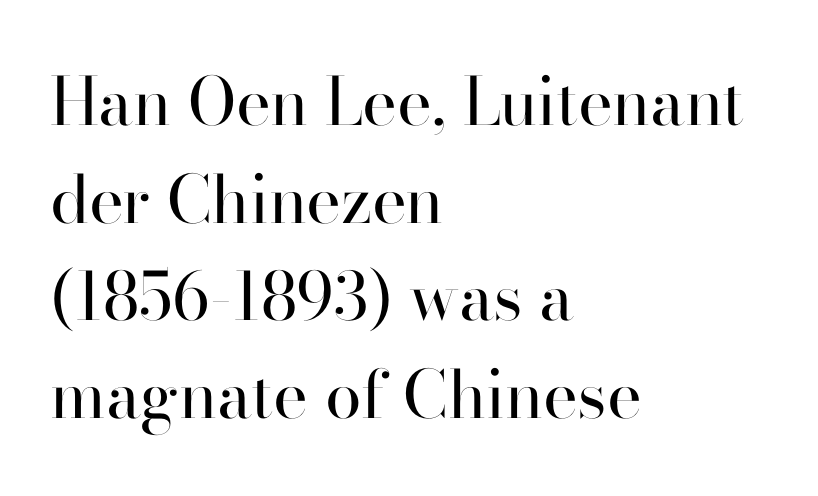
The image shows 66 px regular-weight serif type, upright; set left-aligned, normal line spacing (1.48x), normal letter spacing, not underlined; high stroke contrast and a small x-height.
